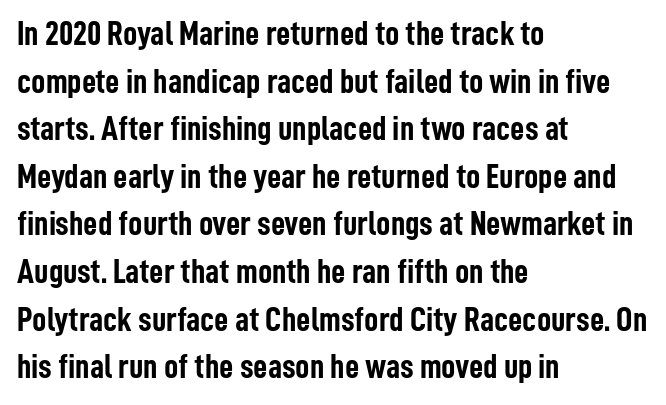
Q: Is the text bold? A: Yes.
Q: Is the text italic (slanted)? A: No, it is upright.
Q: Is the typeface a serif or a sans-serif typeface? A: Sans-serif.
Q: Is the text underlined? A: No.
Q: How is the paragraph aligned? A: Left-aligned.
Q: Is the spacing between letters normal or unusually wide? A: Normal.
Q: Is the spacing between lines tight, normal or loose? A: Normal.
Q: Width (condensed, normal, or wide)? A: Condensed.
Q: Stroke contrast? A: Low.
Q: x-height? A: Medium.
Q: Monospaced? A: No.
